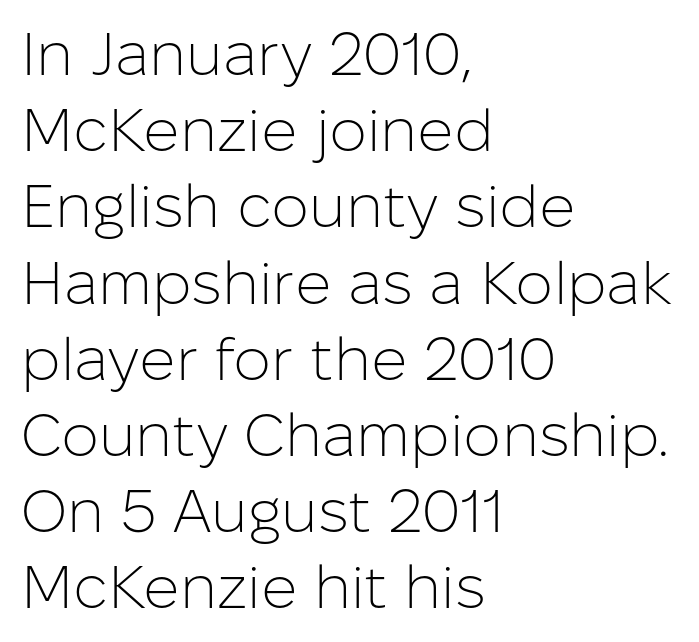
The letterforms sit shoulder to shoulder at normal distance. Regular leading. Ordinary non-slanted type is in use. Horizontal alignment here is leftward, the default for most running prose.
